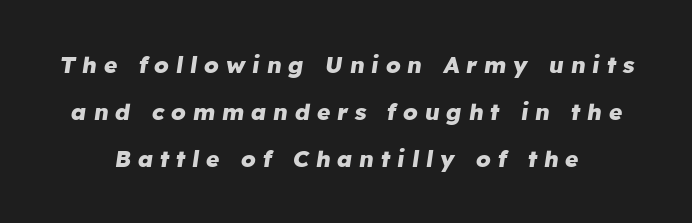
How heavy is the stroke? Heavy — this is a bold. This is oblique type, the kind used for emphasis or titles. Is the letter spacing exaggerated? Yes — the characters are pushed far apart. Does the leading feel generous? Absolutely, it's lavish. Has an underline been added? It has not.
